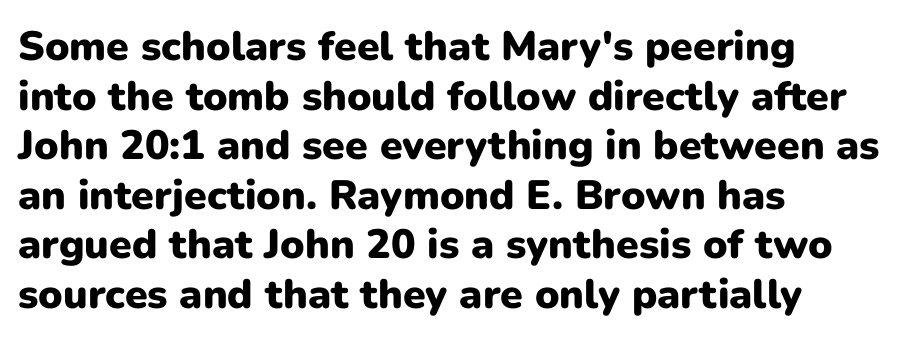
{"serif": "no", "italic": "no", "bold": "yes", "weight": "heavy", "width": "normal", "stroke_contrast": "low", "x_height": "medium", "monospaced": "no", "underline": "no", "align": "left", "line_spacing_ratio": 1.21, "letter_spacing": "normal", "letter_spacing_em": 0.0, "glyph_px": 41}
